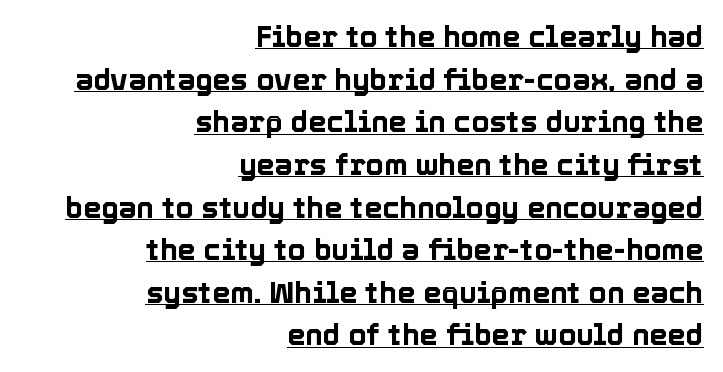
The image shows 29 px text type, upright; set right-aligned, normal line spacing (1.47x), normal letter spacing, underlined; a medium x-height.
